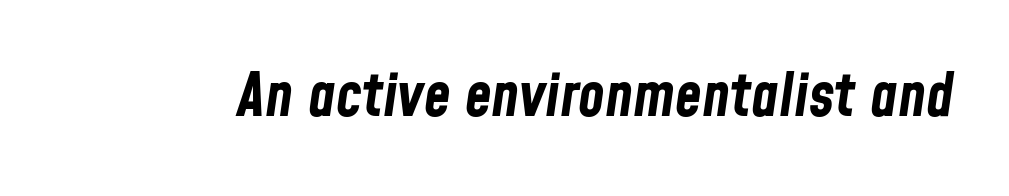
The glyphs are unaccompanied by any horizontal stroke below them. Pretty heavy lettering here — definitely bold. The text carries the slant typical of an italic or oblique font. This rendering leaves character spacing at its baseline value. A typesetter would call this proportional, since set widths differ per character.
